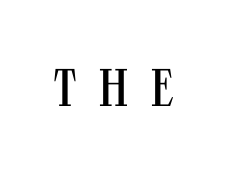
The gaps between neighbouring characters are conspicuously large. Looks like regular typesetting: each glyph gets only the width it needs. Every stem runs plumb, perpendicular to the baseline. The typeface chosen for these lines omits serifs.
